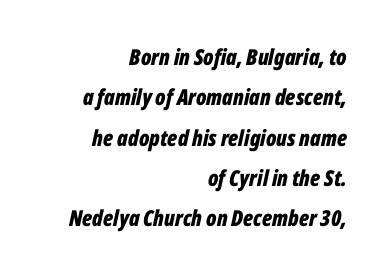
{"italic": "yes", "lean": "right", "slant_degrees": 12, "bold": "yes", "underline": "no", "align": "right", "line_spacing_ratio": 1.83, "letter_spacing": "normal", "letter_spacing_em": 0.0, "glyph_px": 22}
